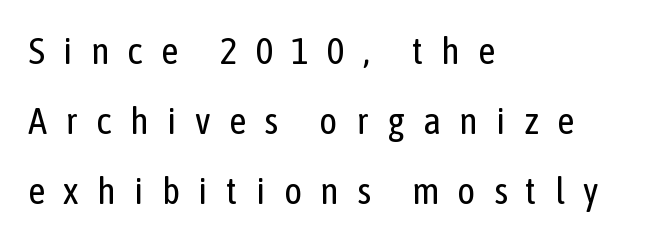
Does extra space separate the letters? Yes, quite a lot of it. No feet cap the strokes, marking this as sans-serif type. In CSS terms this would be text-align: left. The cut favours lightness, reaching ordinary text weight at its darkest. Anything drawn beneath the words? Only blank space. Is this a fixed-width face? No — the glyphs have proportional, varying widths.
